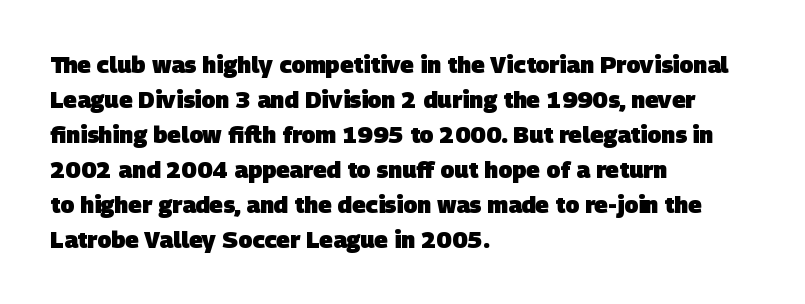
Q: Is the text bold? A: Yes.
Q: Is the text underlined? A: No.
Q: How is the paragraph aligned? A: Left-aligned.
Q: Is the spacing between letters normal or unusually wide? A: Normal.
Q: Is the spacing between lines tight, normal or loose? A: Normal.
